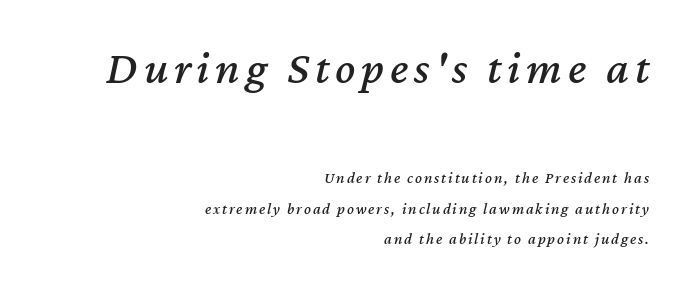
The image shows 47 px text type, italic (leaning right); set right-aligned, loose line spacing (1.92x), not underlined; the first (top) block is 2.94x larger; medium stroke contrast and a medium x-height.
